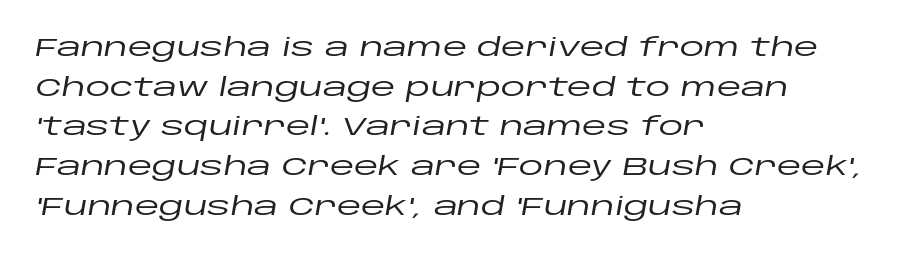
The image shows 25 px text type, italic (leaning right); set left-aligned, normal line spacing (1.59x), normal letter spacing, not underlined.
